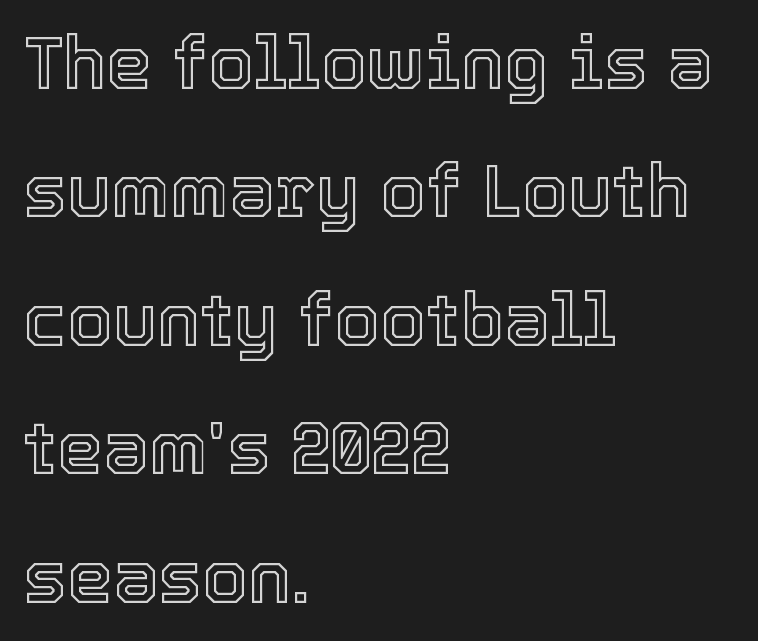
{"italic": "no", "width": "normal", "x_height": "medium", "monospaced": "no", "underline": "no", "align": "left", "line_spacing_ratio": 1.76, "letter_spacing": "normal", "letter_spacing_em": 0.0, "glyph_px": 73}
